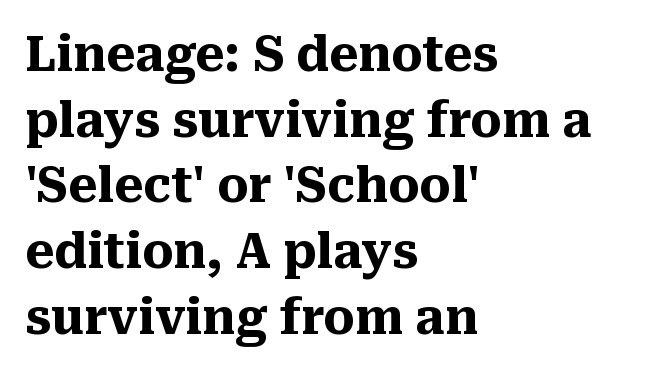
Q: Is the text bold? A: Yes.
Q: Is the text italic (slanted)? A: No, it is upright.
Q: Is the typeface a serif or a sans-serif typeface? A: Serif.
Q: Is the text underlined? A: No.
Q: How is the paragraph aligned? A: Left-aligned.
Q: Is the spacing between letters normal or unusually wide? A: Normal.
Q: Is the spacing between lines tight, normal or loose? A: Normal.
Q: Width (condensed, normal, or wide)? A: Normal.
Q: Stroke contrast? A: Medium.
Q: x-height? A: Medium.
Q: Monospaced? A: No.
